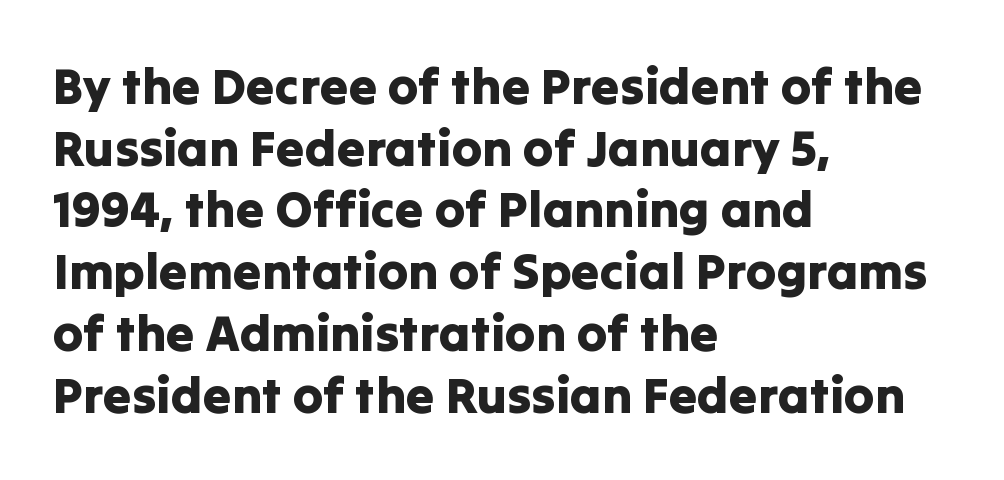
This sample has the flowing, uneven cadence of proportional lettering. The letters carry no serifs — their stems end cleanly without finishing strokes. The typesetter chose a ragged-right arrangement here. Do the letters lean? They stand straight. Spacing between characters is what you'd get straight out of the box.
